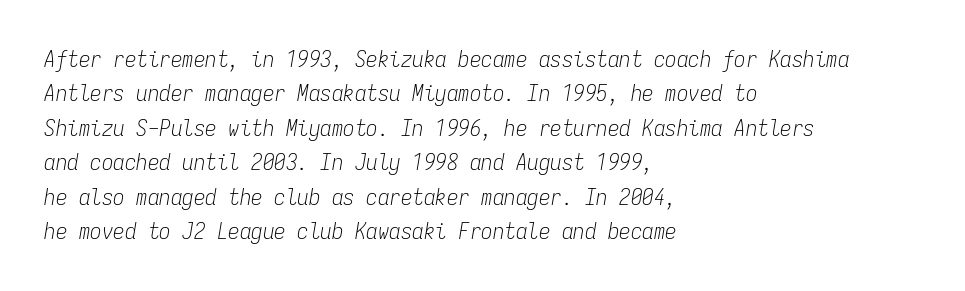
The image shows 23 px text type, italic (leaning right); set left-aligned, normal line spacing (1.5x), normal letter spacing, not underlined.
